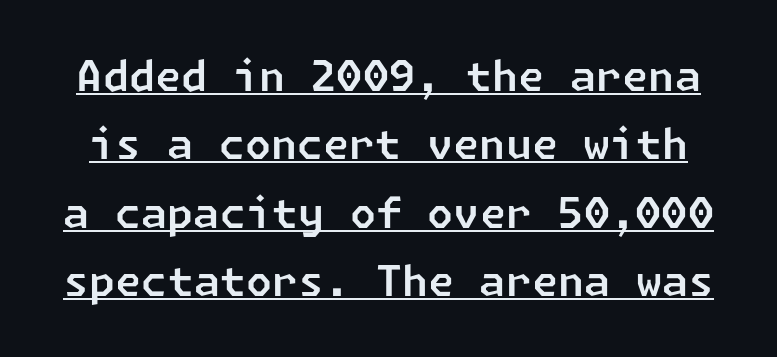
{"serif": "no", "width": "normal", "stroke_contrast": "low", "x_height": "medium", "underline": "yes", "line_spacing": "normal", "line_spacing_ratio": 1.63, "letter_spacing": "normal", "letter_spacing_em": 0.0, "glyph_px": 42}
